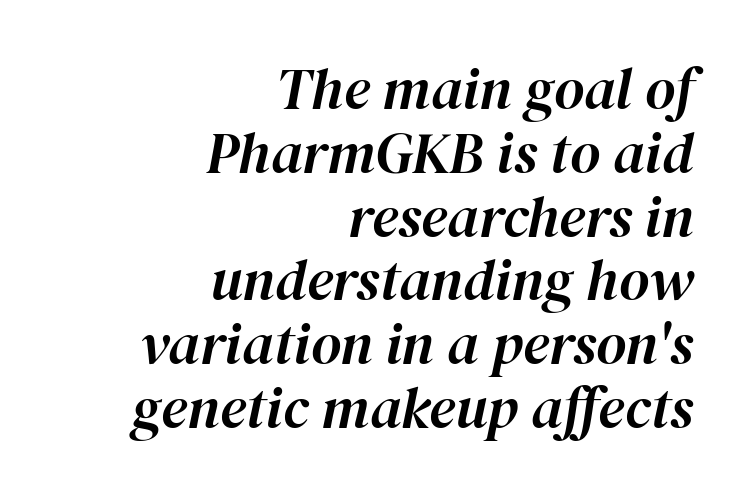
{"italic": "yes", "lean": "right", "slant_degrees": 12, "width": "normal", "stroke_contrast": "high", "x_height": "medium", "monospaced": "no", "underline": "no", "align": "right", "line_spacing": "tight", "line_spacing_ratio": 1.1, "letter_spacing": "normal", "letter_spacing_em": 0.0, "glyph_px": 58}
